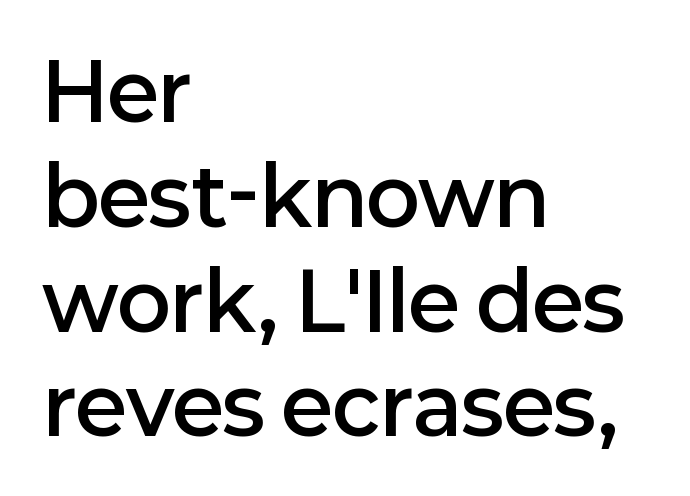
The image shows 80 px semibold sans-serif type, upright; set left-aligned, normal line spacing (1.31x), normal letter spacing, not underlined; low stroke contrast and a medium x-height.
